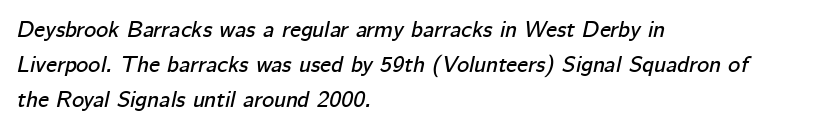
The image shows 23 px text type, italic (leaning right); set left-aligned, normal line spacing (1.52x), normal letter spacing, not underlined.
